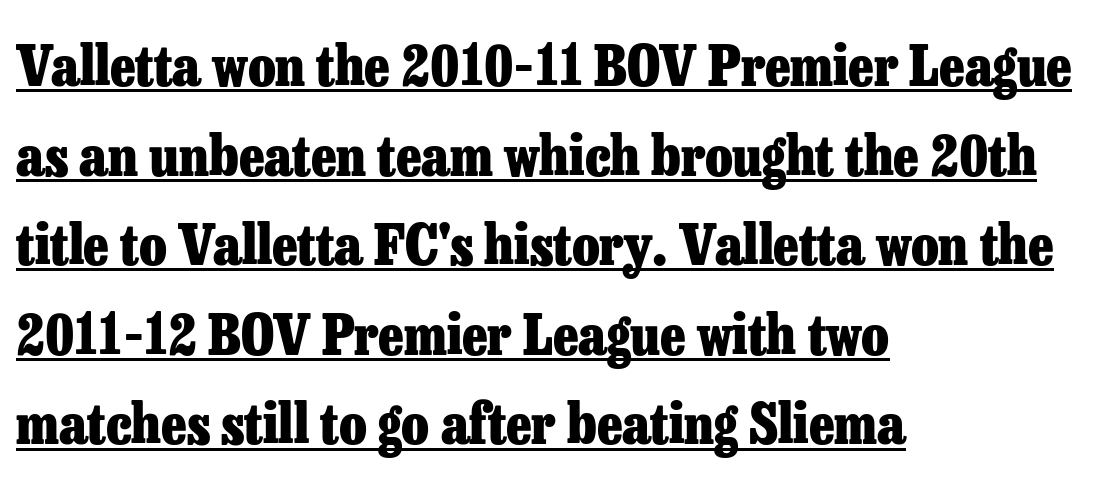
The image shows 56 px heavy serif type, upright; set left-aligned, normal line spacing (1.6x), normal letter spacing, underlined; low stroke contrast and a medium x-height.
